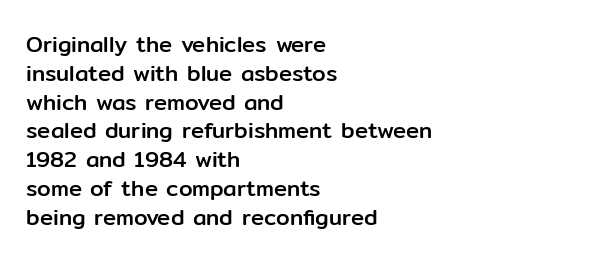
The image shows 22 px text type, upright; set left-aligned, normal line spacing (1.31x), normal letter spacing, not underlined.
